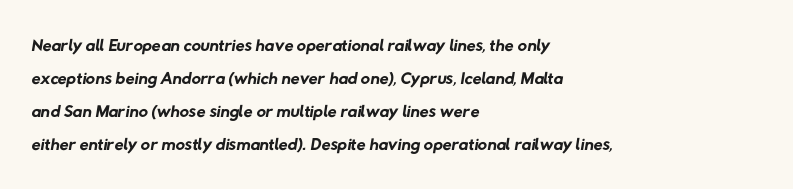
The face looks like a standard text weight, possibly lighter. The typesetter chose a ragged-right arrangement here. Anything drawn beneath the words? Only blank space. The passage shown stacks its lines at a standard gap.
